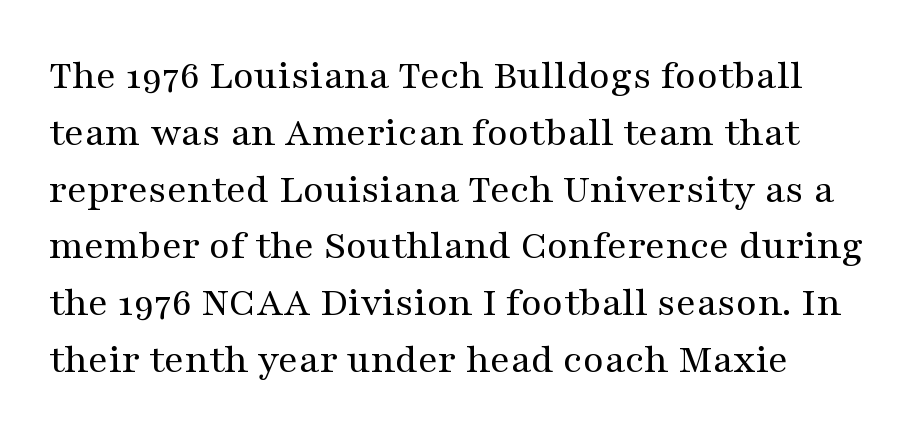
{"serif": "yes", "italic": "no", "bold": "no", "weight": "regular", "width": "wide", "stroke_contrast": "medium", "x_height": "medium", "monospaced": "no", "underline": "no", "line_spacing": "normal", "line_spacing_ratio": 1.32, "letter_spacing": "normal", "letter_spacing_em": 0.0, "glyph_px": 43}
